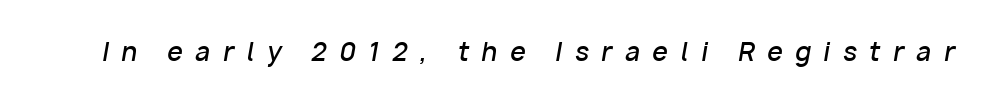
Q: Is the text bold? A: Semi-bold.
Q: Is the text italic (slanted)? A: Yes, it leans right by about 10 degrees.
Q: Is the text underlined? A: No.
Q: Is the spacing between letters normal or unusually wide? A: Unusually wide.
